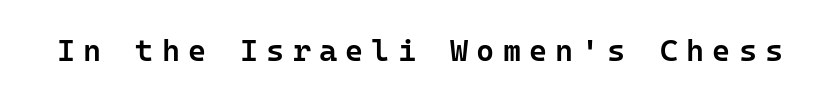
These lines are rendered in a fixed-pitch font. The passage shown has open, widely tracked lettering throughout. These words are printed semibold, heavier than regular yet not bold. Beneath every word, the page is bare.
